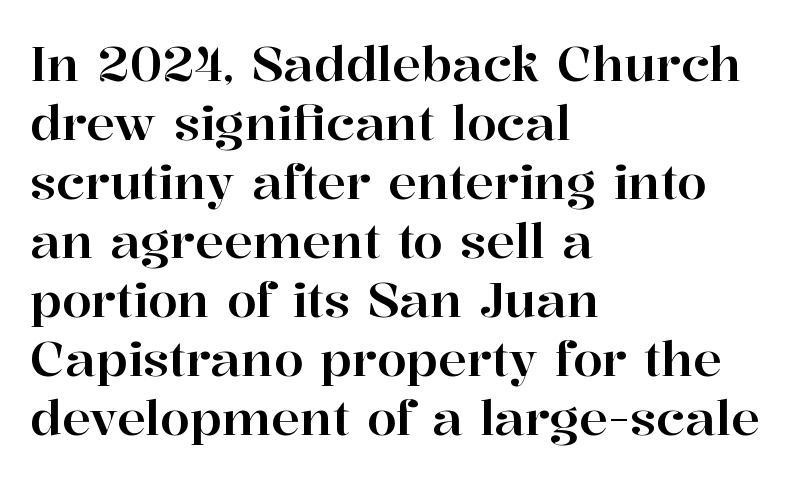
The image shows 48 px serif type, upright; set left-aligned, line spacing 1.23x, normal letter spacing, not underlined; high stroke contrast and a medium x-height.
